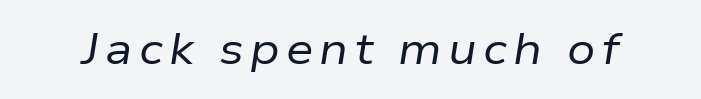
{"italic": "yes", "lean": "right", "slant_degrees": 9, "bold": "no", "weight": "regular", "width": "normal", "stroke_contrast": "low", "x_height": "medium", "monospaced": "no", "underline": "no", "glyph_px": 44}
